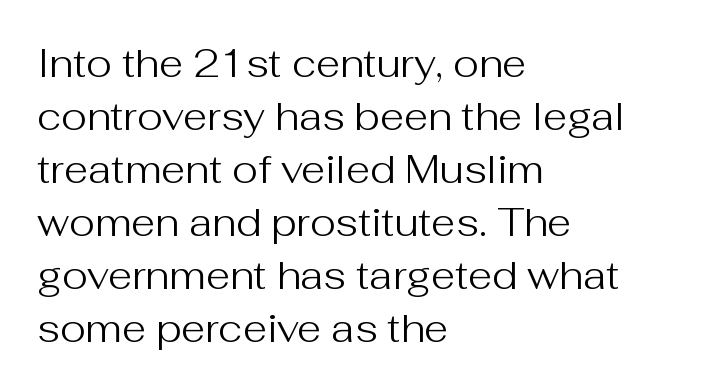
Where is the straight margin? On the left. Note the varied advance widths — an 'i' is clearly narrower than an 'm'. The passage shown has conventional tracking throughout. This is sans-serif lettering, the kind often seen on screens and signage.
